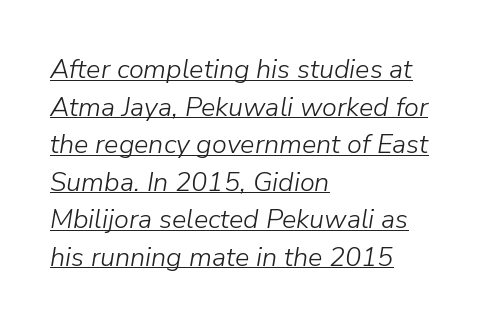
These lines were composed using italics. Reading down the column, the eye jumps a familiar distance to each next line. What decoration does the sample have? An underline. No extra tracking has been applied to these lines. This rendering uses left alignment, leaving the right contour irregular.
